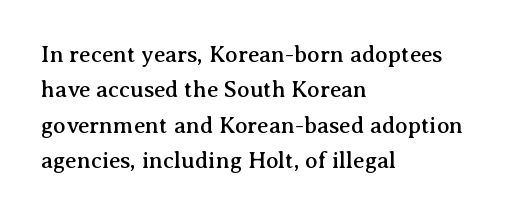
The image shows 23 px text type, upright; set left-aligned, normal line spacing (1.54x), normal letter spacing, not underlined.
